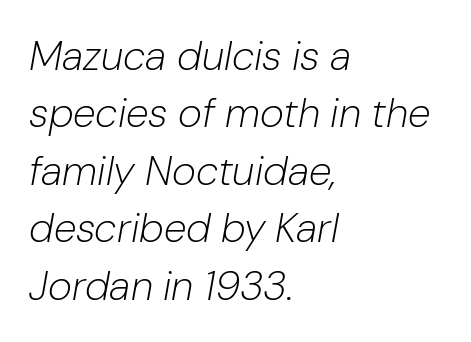
{"italic": "yes", "lean": "right", "slant_degrees": 10, "bold": "no", "weight": "light", "width": "normal", "stroke_contrast": "low", "x_height": "medium", "monospaced": "no", "underline": "no", "align": "left", "line_spacing": "normal", "line_spacing_ratio": 1.4, "letter_spacing": "normal", "letter_spacing_em": 0.0, "glyph_px": 41}
